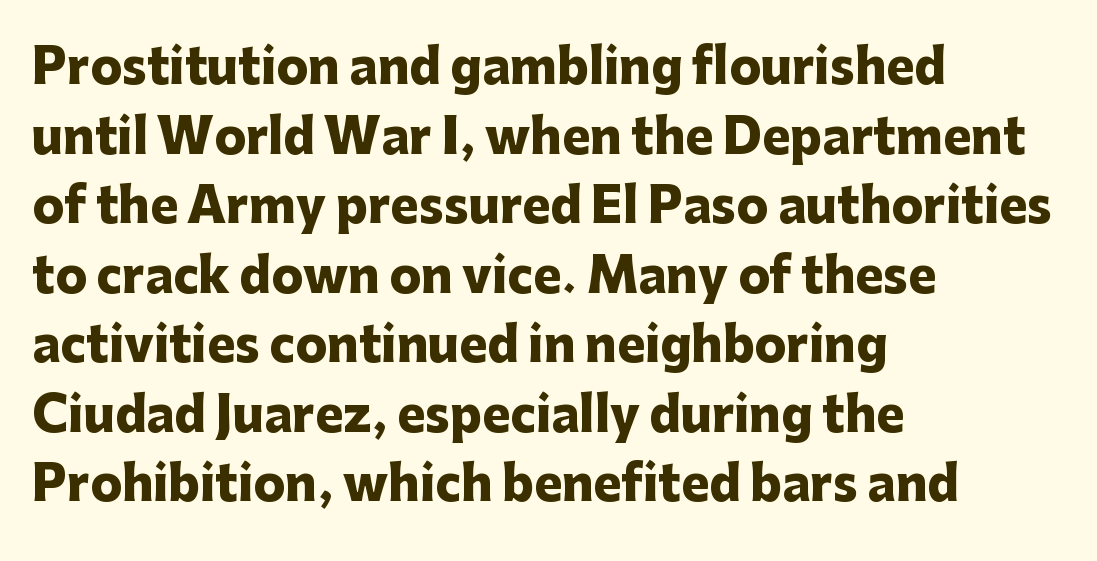
Inter-character spacing is left at the font's built-in metrics. The strip under each line holds only bare page. Set as a true bold cut, around the 700 mark. A typesetter would label this face a sans.
